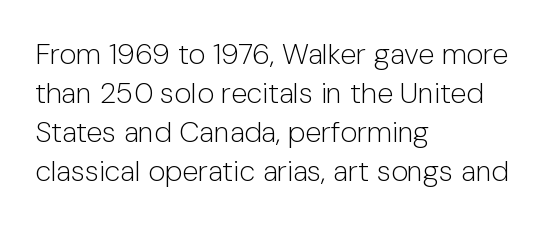
Q: Is the text bold? A: No.
Q: Is the text italic (slanted)? A: No, it is upright.
Q: Is the typeface a serif or a sans-serif typeface? A: Sans-serif.
Q: Is the text underlined? A: No.
Q: How is the paragraph aligned? A: Left-aligned.
Q: Is the spacing between letters normal or unusually wide? A: Normal.
Q: Is the spacing between lines tight, normal or loose? A: Normal.
Q: Width (condensed, normal, or wide)? A: Normal.
Q: Stroke contrast? A: Low.
Q: x-height? A: Medium.
Q: Monospaced? A: No.
